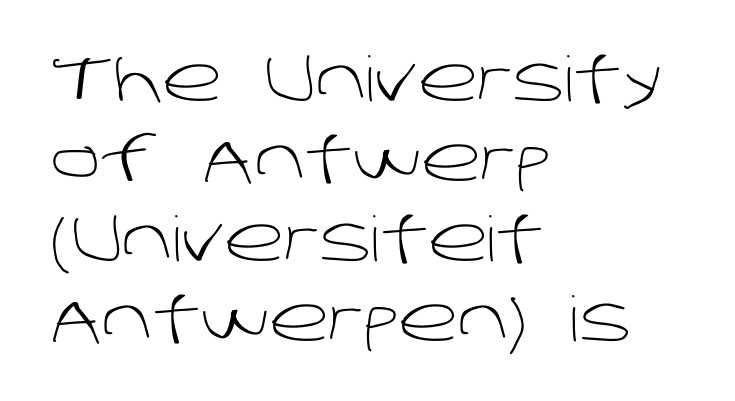
The image shows 62 px light sans-serif type; set left-aligned, normal line spacing (1.29x), normal letter spacing, not underlined; low stroke contrast and a large x-height.
